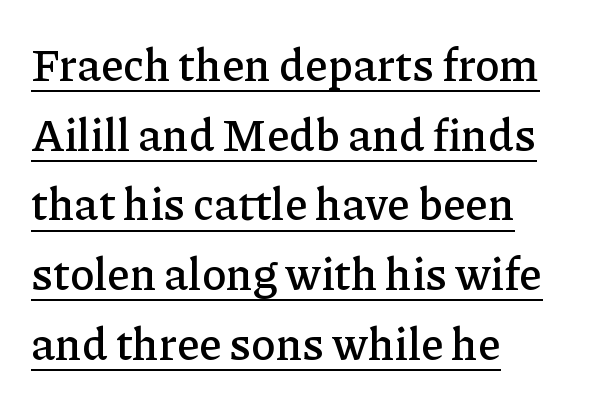
Q: Is the text italic (slanted)? A: No, it is upright.
Q: Is the typeface a serif or a sans-serif typeface? A: Serif.
Q: Is the text underlined? A: Yes.
Q: How is the paragraph aligned? A: Left-aligned.
Q: Is the spacing between letters normal or unusually wide? A: Normal.
Q: Is the spacing between lines tight, normal or loose? A: Normal.
Q: Width (condensed, normal, or wide)? A: Normal.
Q: Stroke contrast? A: Low.
Q: x-height? A: Medium.
Q: Monospaced? A: No.
